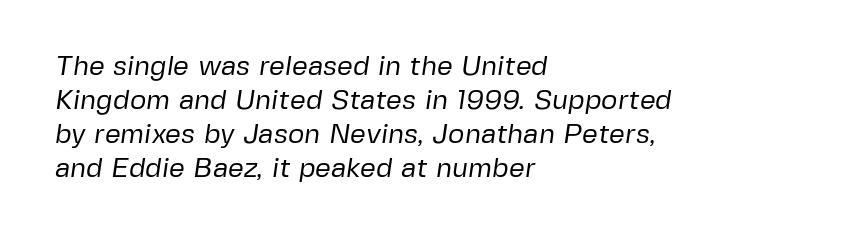
Is the letter spacing exaggerated? No — it looks like the ordinary default. The type family on display is of the sans-serif kind. Letters rest on an invisible, unmarked baseline. Which margin do the lines hug? The left one — the right edge is uneven. Character widths vary here, with narrow letters taking less room than wide ones.
